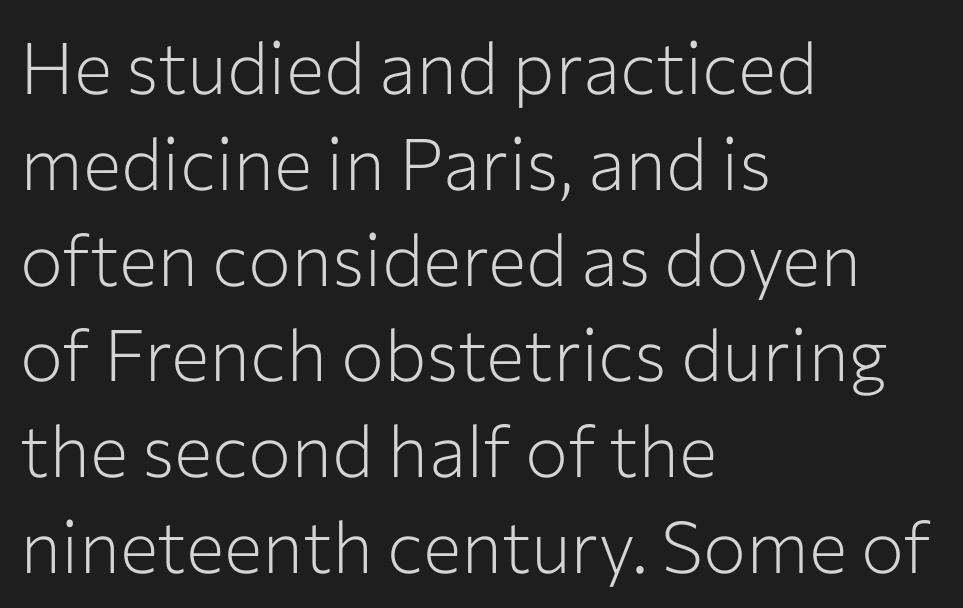
The image shows 72 px light sans-serif type, upright; set left-aligned, normal line spacing (1.33x), normal letter spacing, not underlined; low stroke contrast and a medium x-height.
